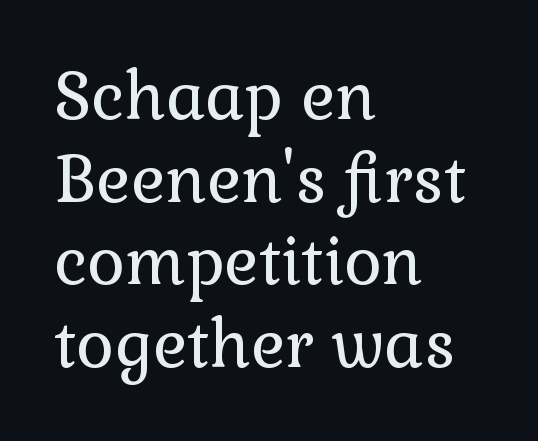
Does extra space separate the letters? No, they use regular spacing. Note: serifs present on the glyphs. Designer's note — italics off, roman on. Stems here are at most as thick as an everyday book face.
